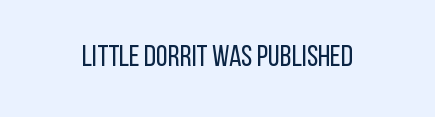
Q: Is the text bold? A: No.
Q: Is the text italic (slanted)? A: No, it is upright.
Q: Is the typeface a serif or a sans-serif typeface? A: Sans-serif.
Q: Is the text underlined? A: No.
Q: Is the spacing between letters normal or unusually wide? A: Normal.
Q: Width (condensed, normal, or wide)? A: Condensed.
Q: Stroke contrast? A: Low.
Q: x-height? A: Large.
Q: Monospaced? A: No.
